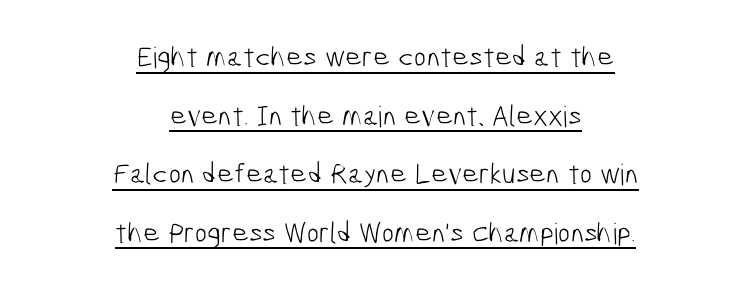
{"serif": "no", "bold": "no", "weight": "light", "width": "condensed", "stroke_contrast": "low", "x_height": "medium", "monospaced": "no", "underline": "yes", "align": "center", "line_spacing": "loose", "line_spacing_ratio": 2.02, "letter_spacing": "normal", "letter_spacing_em": 0.0, "glyph_px": 29}
